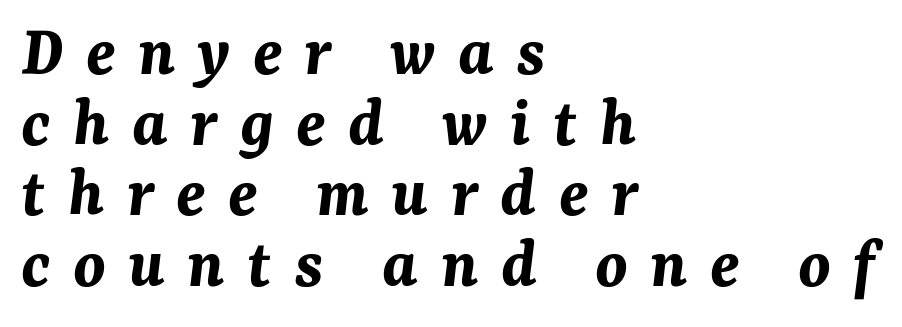
Q: Is the text bold? A: Yes.
Q: Is the text italic (slanted)? A: Yes, it leans right by about 7 degrees.
Q: Is the text underlined? A: No.
Q: How is the paragraph aligned? A: Left-aligned.
Q: Is the spacing between letters normal or unusually wide? A: Unusually wide.
Q: Is the spacing between lines tight, normal or loose? A: Tight.
Q: Width (condensed, normal, or wide)? A: Normal.
Q: Stroke contrast? A: Medium.
Q: x-height? A: Medium.
Q: Monospaced? A: No.
